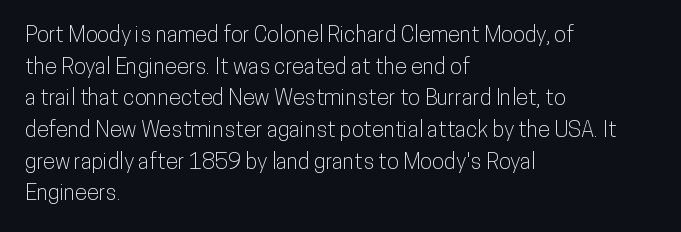
Q: Is the text italic (slanted)? A: No, it is upright.
Q: Is the text underlined? A: No.
Q: How is the paragraph aligned? A: Left-aligned.
Q: Is the spacing between letters normal or unusually wide? A: Normal.
Q: Is the spacing between lines tight, normal or loose? A: Normal.
